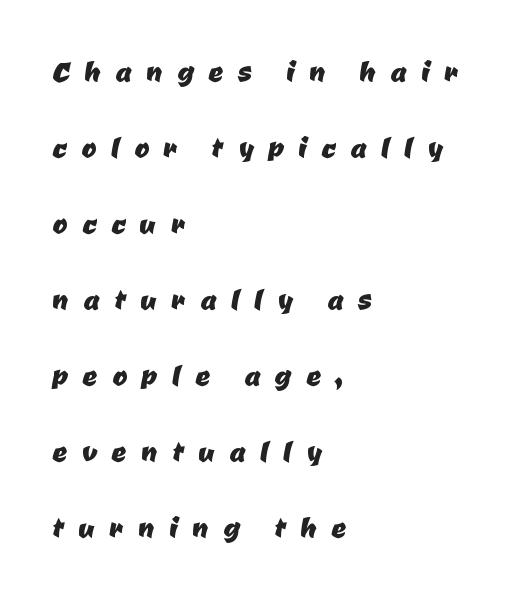
Q: Is the typeface a serif or a sans-serif typeface? A: Sans-serif.
Q: Is the text underlined? A: No.
Q: How is the paragraph aligned? A: Left-aligned.
Q: Is the spacing between letters normal or unusually wide? A: Unusually wide.
Q: Is the spacing between lines tight, normal or loose? A: Loose.
Q: Width (condensed, normal, or wide)? A: Normal.
Q: Stroke contrast? A: Low.
Q: x-height? A: Medium.
Q: Monospaced? A: No.
